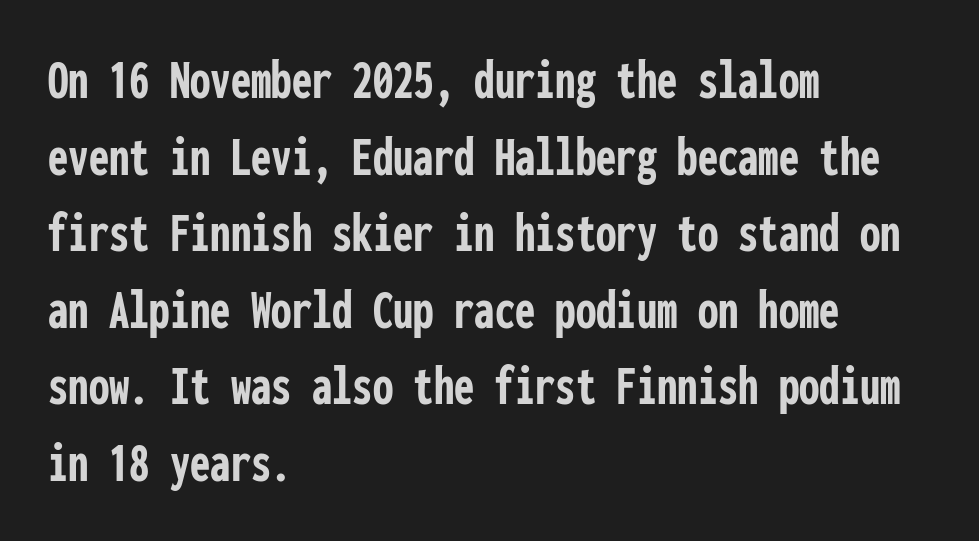
The image shows 58 px semibold, condensed sans-serif type, upright, monospaced; set left-aligned, normal line spacing (1.32x), normal letter spacing, not underlined; low stroke contrast and a medium x-height.
